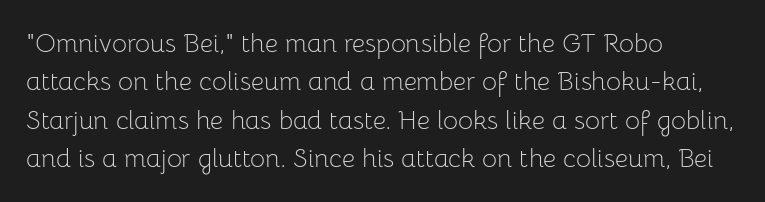
Leftover space on each line is placed entirely after the last word. The font sits on the lighter half of the weight spectrum, regular included. Here the glyphs are tracked normally, forming tight word shapes. Evenly set lines give the paragraph a standard silhouette. The area under the type is left untouched. The letters stand upright; this is a roman face.
